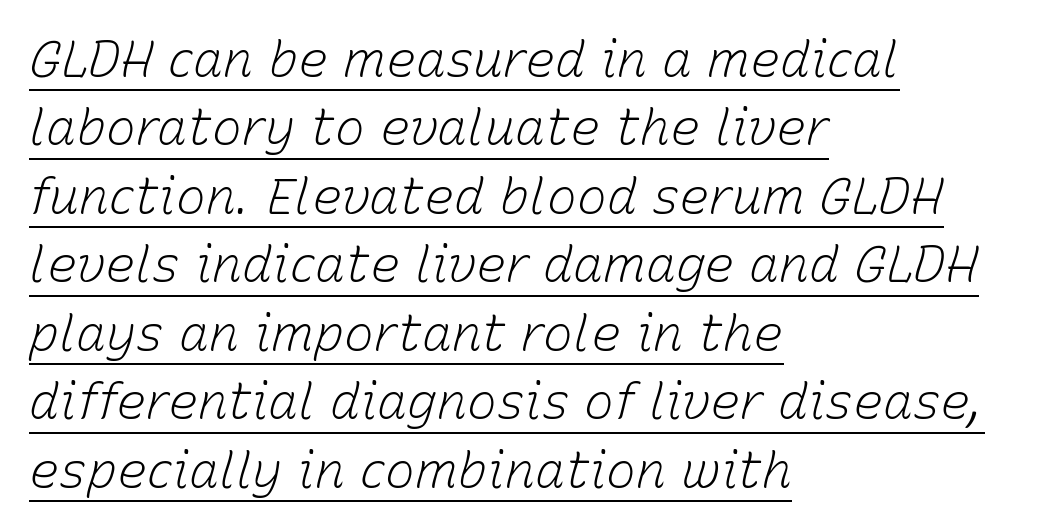
{"italic": "yes", "lean": "right", "slant_degrees": 15, "bold": "no", "weight": "light", "width": "normal", "stroke_contrast": "low", "x_height": "medium", "monospaced": "no", "underline": "yes", "align": "left", "line_spacing": "normal", "line_spacing_ratio": 1.37, "letter_spacing": "normal", "letter_spacing_em": 0.0, "glyph_px": 50}
